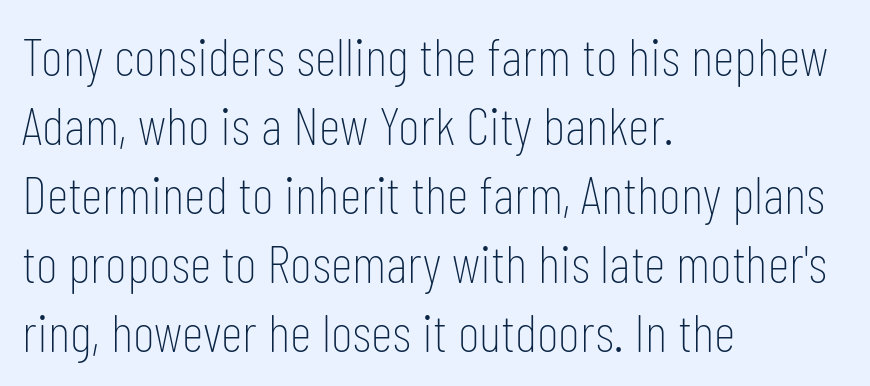
The image shows 54 px thin, condensed sans-serif type, upright; set left-aligned, normal line spacing (1.28x), normal letter spacing, not underlined; low stroke contrast and a medium x-height.
